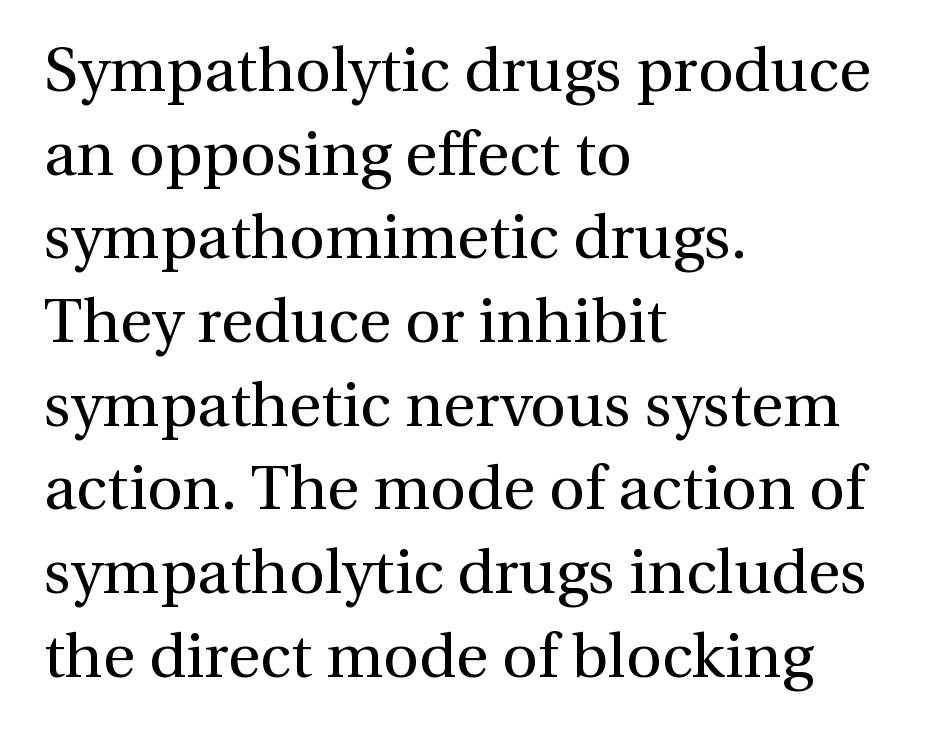
{"serif": "yes", "italic": "no", "bold": "no", "weight": "regular", "width": "normal", "x_height": "medium", "monospaced": "no", "underline": "no", "align": "left", "line_spacing": "normal", "line_spacing_ratio": 1.35, "letter_spacing": "normal", "letter_spacing_em": 0.0, "glyph_px": 62}
